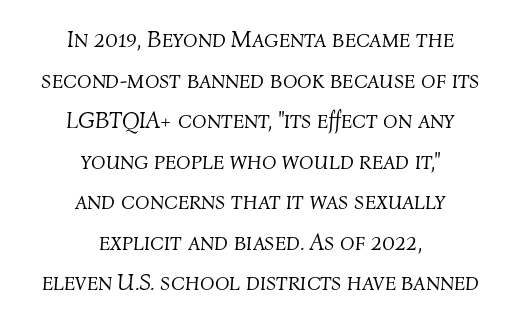
{"italic": "yes", "lean": "right", "slant_degrees": 4, "bold": "no", "underline": "no", "align": "center", "line_spacing": "normal", "line_spacing_ratio": 1.69, "letter_spacing": "normal", "letter_spacing_em": 0.0, "glyph_px": 24}
